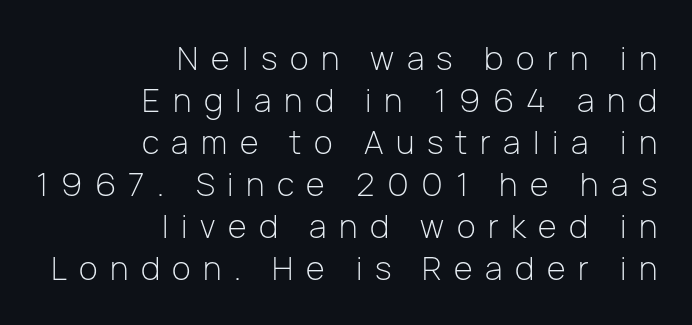
The image shows 32 px light sans-serif type, upright; set right-aligned, normal line spacing (1.31x), unusually wide letter spacing (+0.39 em), not underlined; low stroke contrast and a medium x-height.
